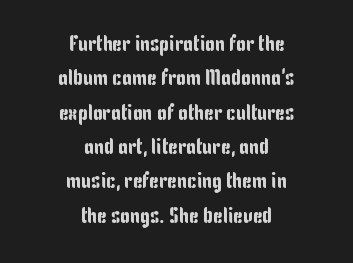
Bare-footed words on every line. Layout note: lines centered. No extra tracking has been applied to these lines. If you drew a line through each stem, it would be perfectly vertical. Successive baselines arrive at the customary interval.
